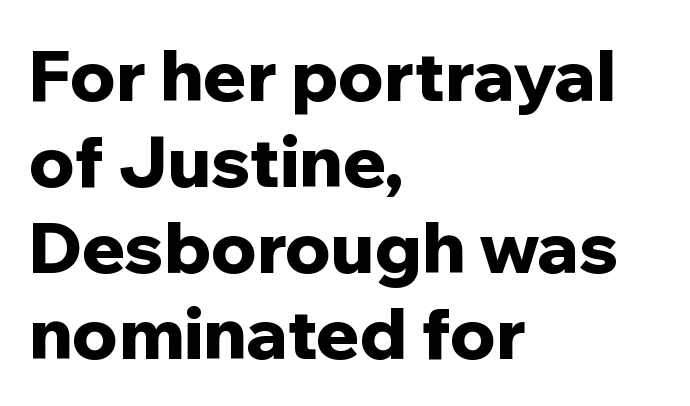
{"serif": "no", "italic": "no", "bold": "yes", "weight": "bold", "width": "normal", "stroke_contrast": "low", "x_height": "medium", "monospaced": "no", "underline": "no", "align": "left", "line_spacing_ratio": 1.21, "letter_spacing": "normal", "letter_spacing_em": 0.0, "glyph_px": 71}
